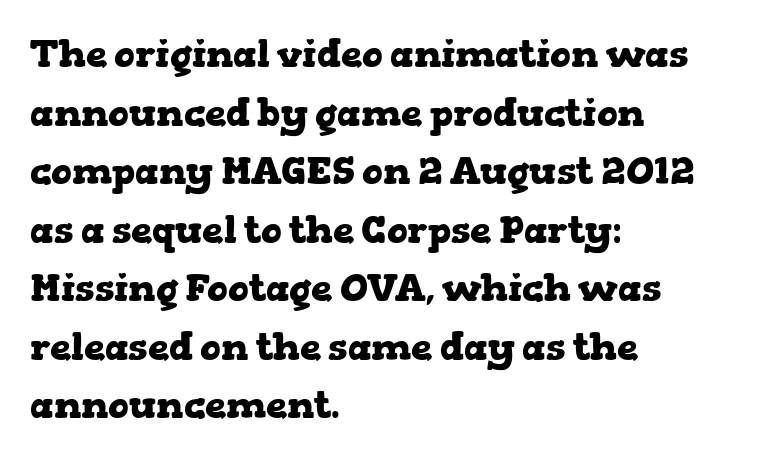
The image shows 38 px heavy, wide serif type, upright; set left-aligned, normal line spacing (1.54x), normal letter spacing, not underlined; low stroke contrast and a medium x-height.
